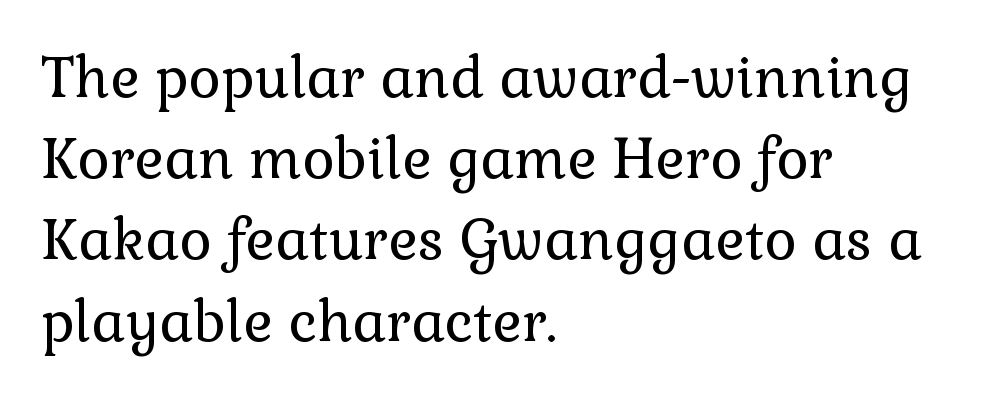
This sample has the flowing, uneven cadence of proportional lettering. The tracking reads as untouched default to a designer's eye. In CSS terms this would be text-align: left. Has an underline been added? It has not. The rendering uses a moderate line-height, typical for paragraphs. No italicization has been applied; the sample stays upright.
